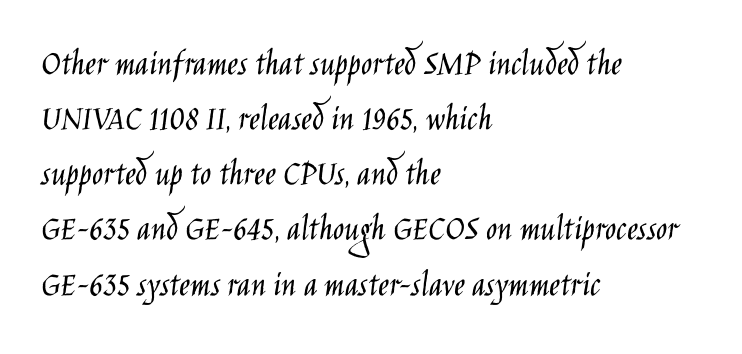
Q: Is the text bold? A: No.
Q: Is the text italic (slanted)? A: Yes.
Q: Is the typeface a serif or a sans-serif typeface? A: Sans-serif.
Q: Is the text underlined? A: No.
Q: How is the paragraph aligned? A: Left-aligned.
Q: Is the spacing between letters normal or unusually wide? A: Normal.
Q: Is the spacing between lines tight, normal or loose? A: Normal.
Q: Width (condensed, normal, or wide)? A: Condensed.
Q: Stroke contrast? A: Low.
Q: x-height? A: Large.
Q: Monospaced? A: No.
